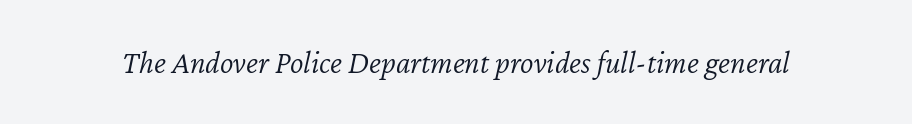
{"italic": "yes", "lean": "right", "slant_degrees": 12, "bold": "no", "weight": "light", "width": "normal", "stroke_contrast": "low", "x_height": "medium", "monospaced": "no", "underline": "no", "letter_spacing": "normal", "letter_spacing_em": 0.0, "glyph_px": 32}
